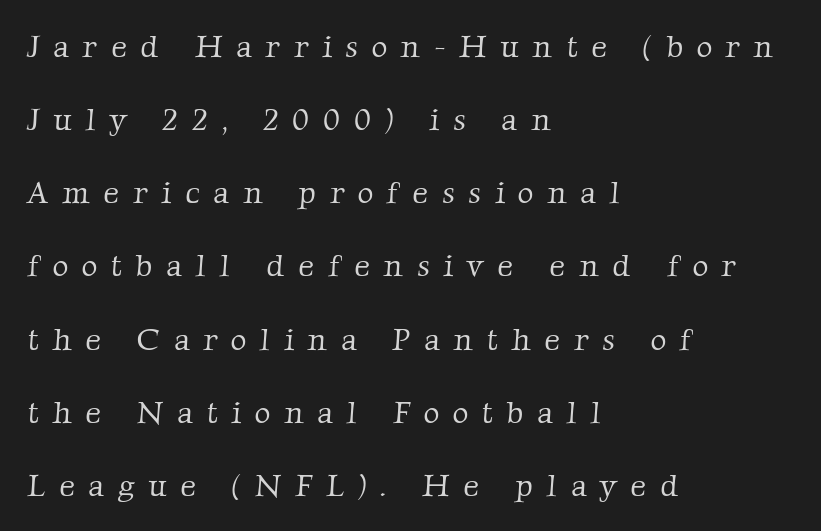
Q: Is the text bold? A: No.
Q: Is the typeface a serif or a sans-serif typeface? A: Serif.
Q: Is the text underlined? A: No.
Q: How is the paragraph aligned? A: Left-aligned.
Q: Is the spacing between letters normal or unusually wide? A: Unusually wide.
Q: Is the spacing between lines tight, normal or loose? A: Loose.
Q: Width (condensed, normal, or wide)? A: Normal.
Q: Stroke contrast? A: Low.
Q: x-height? A: Medium.
Q: Monospaced? A: No.
